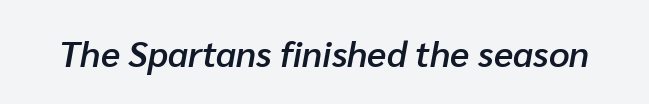
Q: Is the text bold? A: Semi-bold.
Q: Is the text italic (slanted)? A: Yes, it leans right by about 10 degrees.
Q: Is the text underlined? A: No.
Q: Is the spacing between letters normal or unusually wide? A: Normal.
Q: Width (condensed, normal, or wide)? A: Normal.
Q: Stroke contrast? A: Low.
Q: x-height? A: Medium.
Q: Monospaced? A: No.
